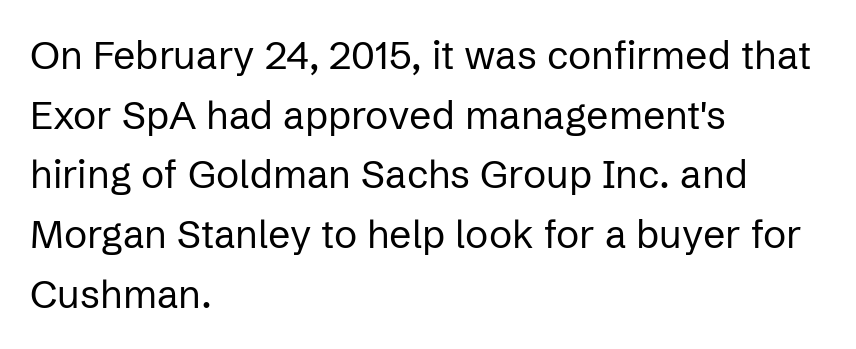
Q: Is the text bold? A: No.
Q: Is the text italic (slanted)? A: No, it is upright.
Q: Is the typeface a serif or a sans-serif typeface? A: Sans-serif.
Q: Is the text underlined? A: No.
Q: How is the paragraph aligned? A: Left-aligned.
Q: Is the spacing between letters normal or unusually wide? A: Normal.
Q: Is the spacing between lines tight, normal or loose? A: Normal.
Q: Width (condensed, normal, or wide)? A: Normal.
Q: Stroke contrast? A: Low.
Q: x-height? A: Medium.
Q: Monospaced? A: No.
